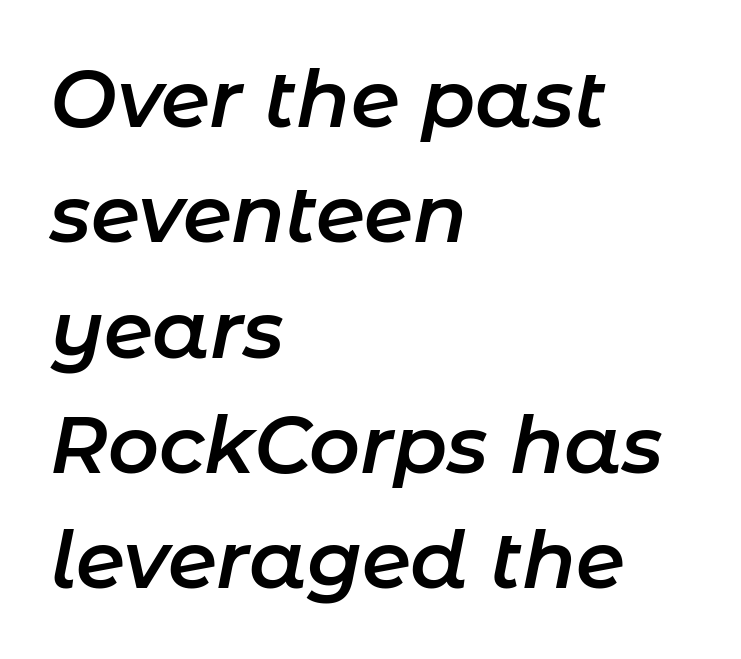
The image shows 79 px semibold type, italic (leaning right); set left-aligned, normal line spacing (1.46x), normal letter spacing, not underlined; low stroke contrast and a medium x-height.
